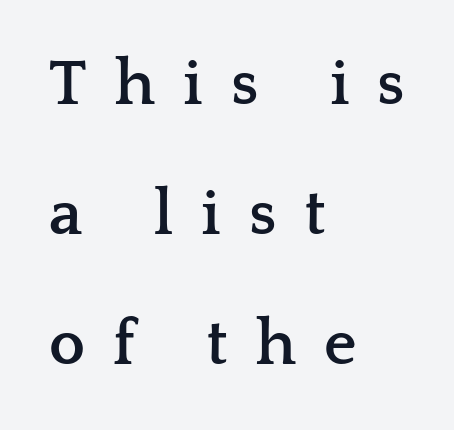
The gaps between neighbouring characters are conspicuously large. Posture: straight, roman, zero tilt. Character widths vary here, with narrow letters taking less room than wide ones. Visually the block forms a straight wall on the left and a jagged coastline on the right. Vertical spacing — loose. The letters carry serifs — small finishing strokes at the ends of their stems.
